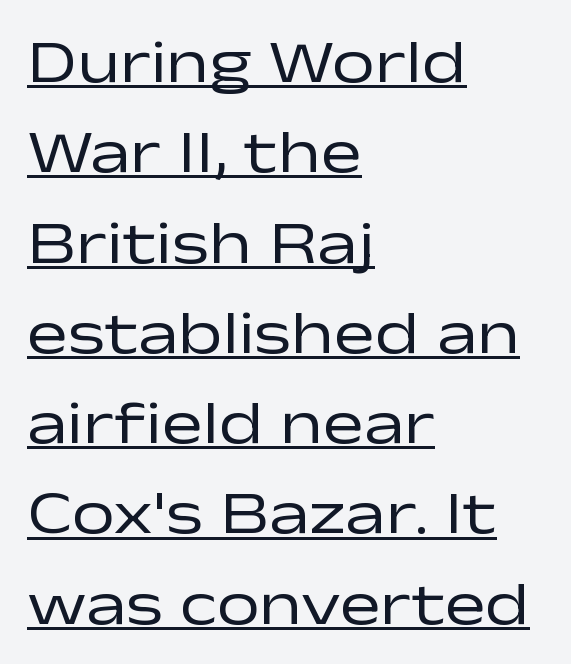
{"serif": "no", "italic": "no", "bold": "no", "weight": "regular", "width": "wide", "stroke_contrast": "low", "x_height": "medium", "monospaced": "no", "underline": "yes", "align": "left", "line_spacing": "normal", "line_spacing_ratio": 1.48, "letter_spacing": "normal", "letter_spacing_em": 0.0, "glyph_px": 61}
